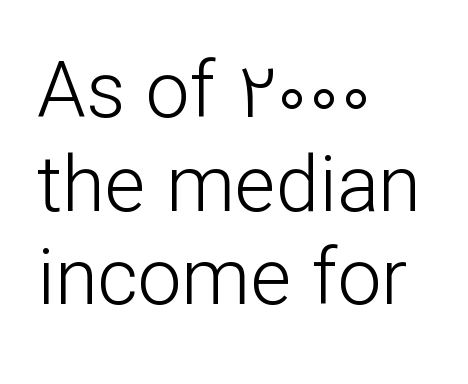
{"serif": "no", "italic": "no", "bold": "no", "weight": "light", "width": "normal", "stroke_contrast": "low", "x_height": "medium", "monospaced": "no", "underline": "no", "align": "left", "line_spacing_ratio": 1.2, "letter_spacing": "normal", "letter_spacing_em": 0.0, "glyph_px": 78}
